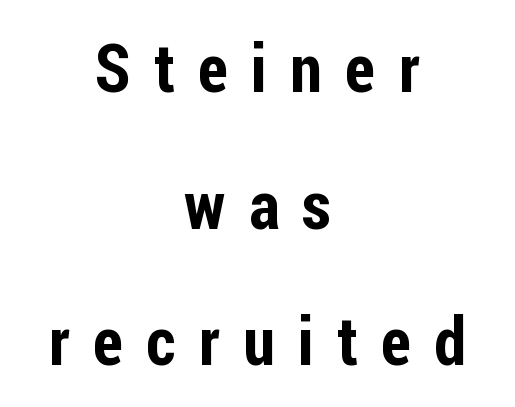
{"serif": "no", "italic": "no", "width": "condensed", "stroke_contrast": "low", "x_height": "medium", "monospaced": "no", "underline": "no", "align": "center", "line_spacing": "loose", "line_spacing_ratio": 2.07, "letter_spacing": "wide", "letter_spacing_em": 0.35, "glyph_px": 66}
